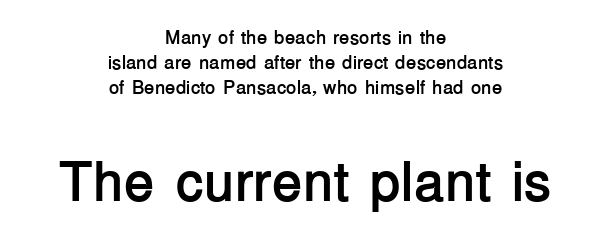
Q: Is the text bold? A: Yes.
Q: Is the text italic (slanted)? A: No, it is upright.
Q: Is the typeface a serif or a sans-serif typeface? A: Sans-serif.
Q: Is the text underlined? A: No.
Q: How is the paragraph aligned? A: Centered.
Q: Is the spacing between letters normal or unusually wide? A: Normal.
Q: Is the spacing between lines tight, normal or loose? A: Normal.
Q: Which block of text is set in a larger size, the first (top) or the second (bottom)? A: The second (bottom) one.
Q: Width (condensed, normal, or wide)? A: Normal.
Q: Stroke contrast? A: Low.
Q: x-height? A: Medium.
Q: Monospaced? A: No.
